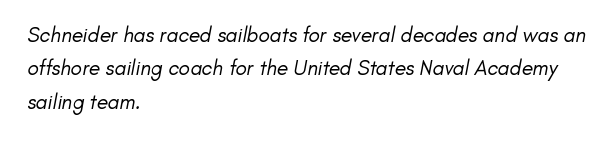
Q: Is the text bold? A: No.
Q: Is the text underlined? A: No.
Q: How is the paragraph aligned? A: Left-aligned.
Q: Is the spacing between letters normal or unusually wide? A: Normal.
Q: Is the spacing between lines tight, normal or loose? A: Normal.
